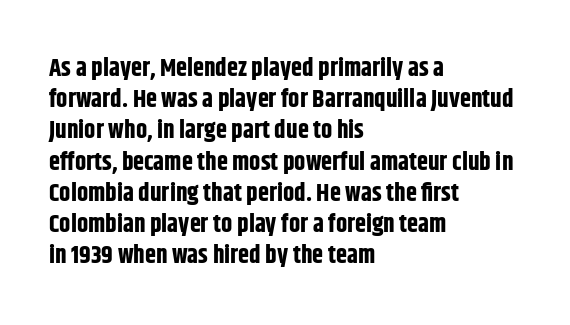
{"italic": "no", "bold": "yes", "underline": "no", "align": "left", "line_spacing": "normal", "line_spacing_ratio": 1.25, "letter_spacing": "normal", "letter_spacing_em": 0.0, "glyph_px": 25}
